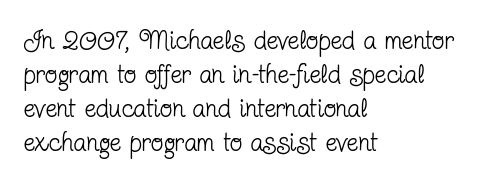
Descenders are the only things crossing below the line. All the whitespace from short lines collects on the right. Characters remain perfectly vertical along every line. The letters sit at their default tracking, neither squeezed nor spread.
